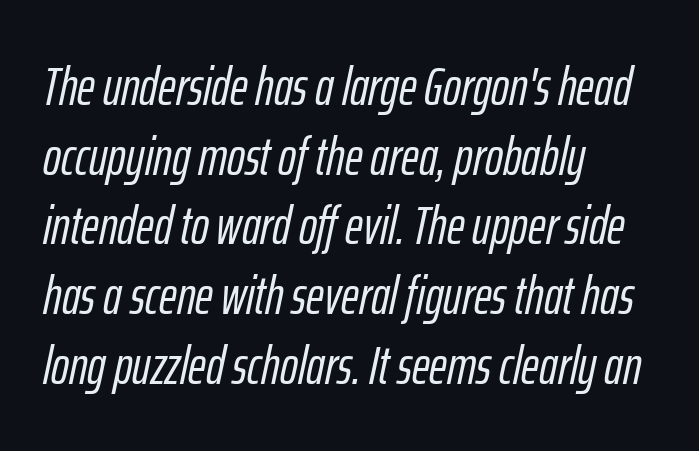
Slant detected: the letters are inclined. Letter spacing: default. Spacing verdict: proportional, widths tailored to each character. The words here are not underlined. One glance says typical: line gaps are just what's usual. Reading down the block, your eye returns to a fixed left position each line.
